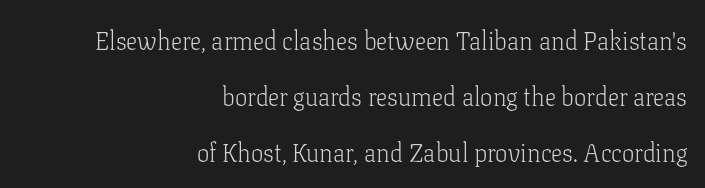
{"italic": "no", "bold": "no", "underline": "no", "align": "right", "line_spacing": "loose", "line_spacing_ratio": 2.24, "letter_spacing": "normal", "letter_spacing_em": 0.0, "glyph_px": 25}
